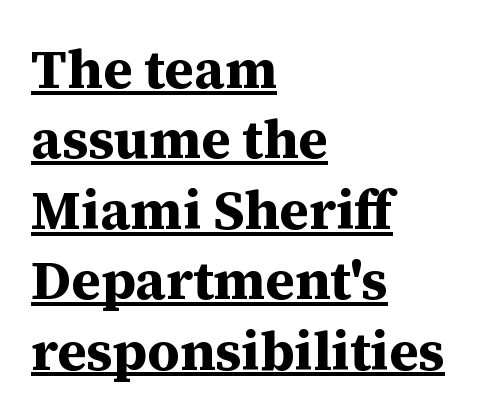
{"serif": "yes", "italic": "no", "bold": "yes", "weight": "bold", "width": "normal", "stroke_contrast": "medium", "x_height": "medium", "monospaced": "no", "underline": "yes", "align": "left", "line_spacing": "normal", "line_spacing_ratio": 1.28, "letter_spacing": "normal", "letter_spacing_em": 0.0, "glyph_px": 55}
